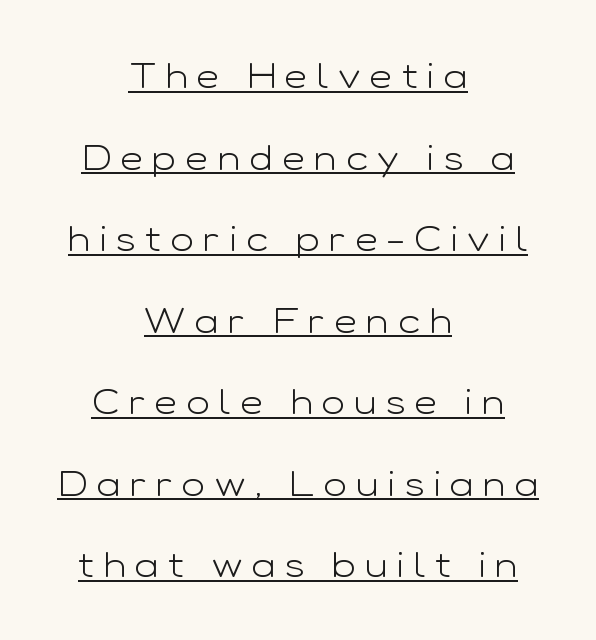
The image shows 35 px light, wide sans-serif type, upright; set centered, loose line spacing (2.33x), unusually wide letter spacing (+0.27 em), underlined; low stroke contrast and a medium x-height.
